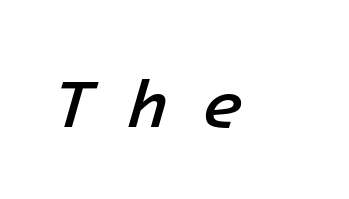
The image shows 68 px semibold type, italic (leaning right), monospaced; set unusually wide letter spacing (+0.49 em), not underlined; low stroke contrast and a medium x-height.
